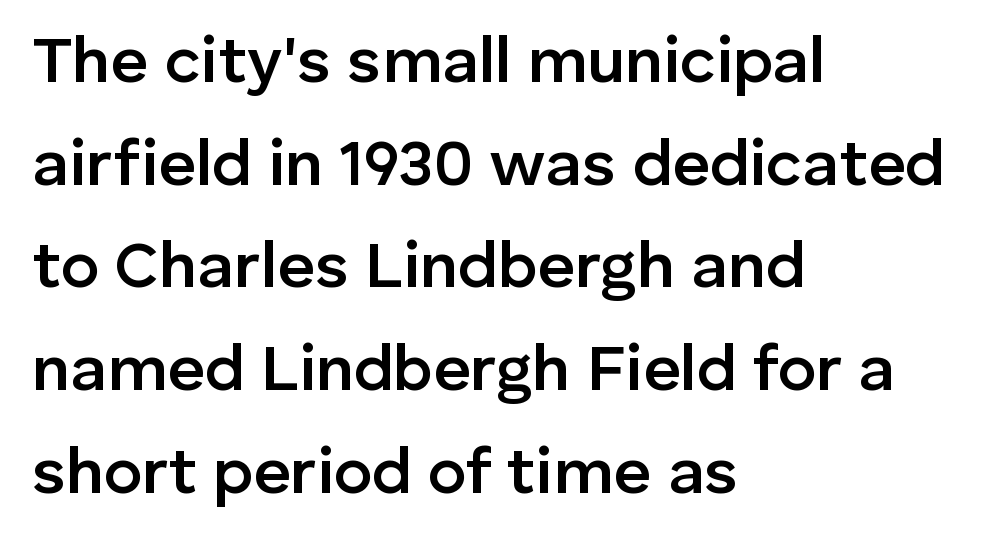
The image shows 65 px semibold sans-serif type, upright; set left-aligned, normal line spacing (1.58x), normal letter spacing, not underlined; low stroke contrast and a medium x-height.
